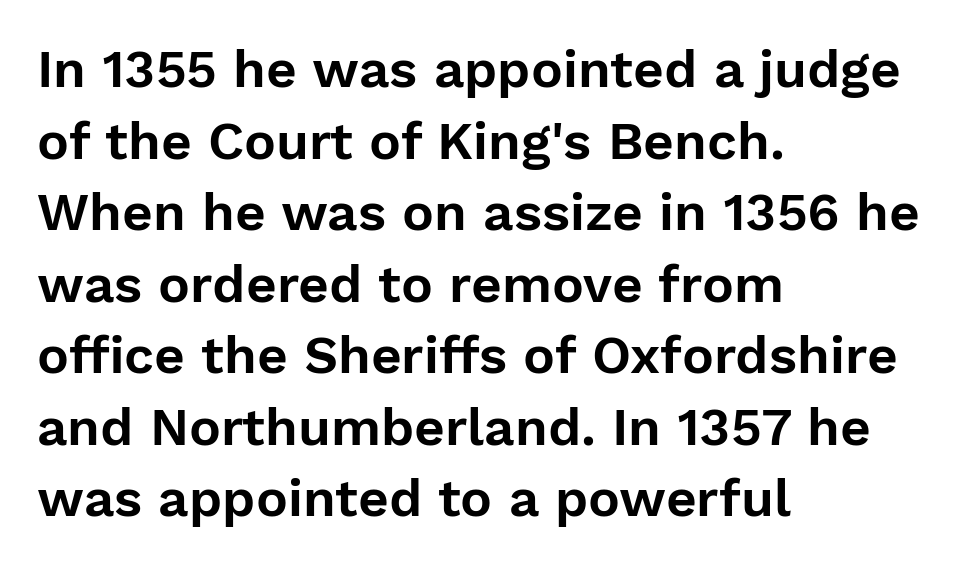
{"serif": "no", "italic": "no", "width": "normal", "stroke_contrast": "low", "x_height": "medium", "monospaced": "no", "underline": "no", "align": "left", "line_spacing": "normal", "line_spacing_ratio": 1.35, "letter_spacing": "normal", "letter_spacing_em": 0.0, "glyph_px": 53}
